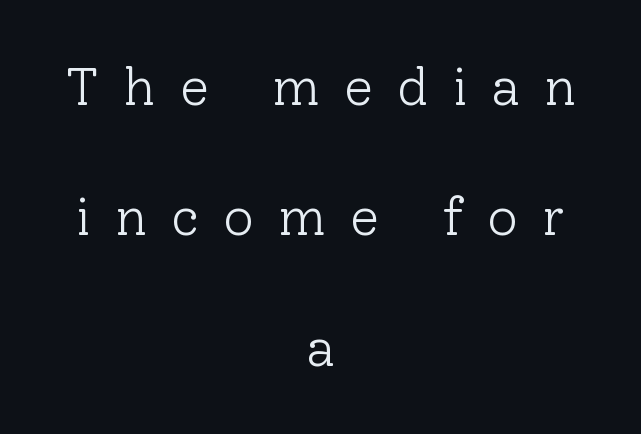
{"serif": "yes", "italic": "no", "bold": "no", "weight": "light", "width": "normal", "stroke_contrast": "low", "x_height": "medium", "monospaced": "no", "underline": "no", "align": "center", "line_spacing": "loose", "line_spacing_ratio": 2.46, "letter_spacing": "wide", "letter_spacing_em": 0.46, "glyph_px": 53}
